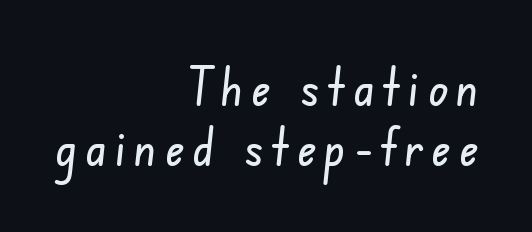
Q: Is the typeface a serif or a sans-serif typeface? A: Sans-serif.
Q: Is the text underlined? A: No.
Q: How is the paragraph aligned? A: Right-aligned.
Q: Is the spacing between lines tight, normal or loose? A: Tight.
Q: Width (condensed, normal, or wide)? A: Condensed.
Q: Stroke contrast? A: Low.
Q: x-height? A: Small.
Q: Monospaced? A: No.
